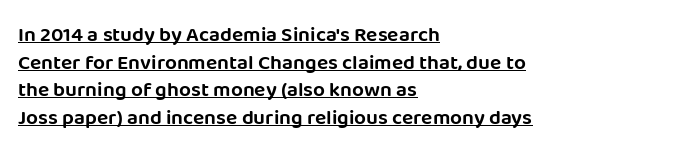
The image shows 21 px text type, upright; set left-aligned, normal line spacing (1.31x), normal letter spacing, underlined.
